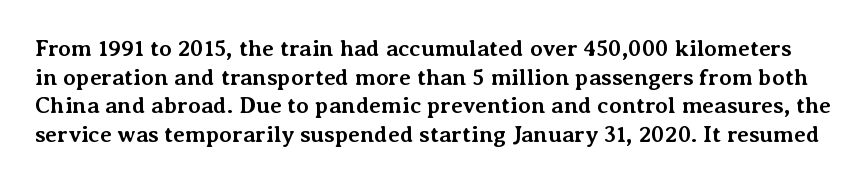
{"italic": "no", "bold": "yes", "underline": "no", "line_spacing": "normal", "line_spacing_ratio": 1.25, "letter_spacing": "normal", "letter_spacing_em": 0.0, "glyph_px": 23}
